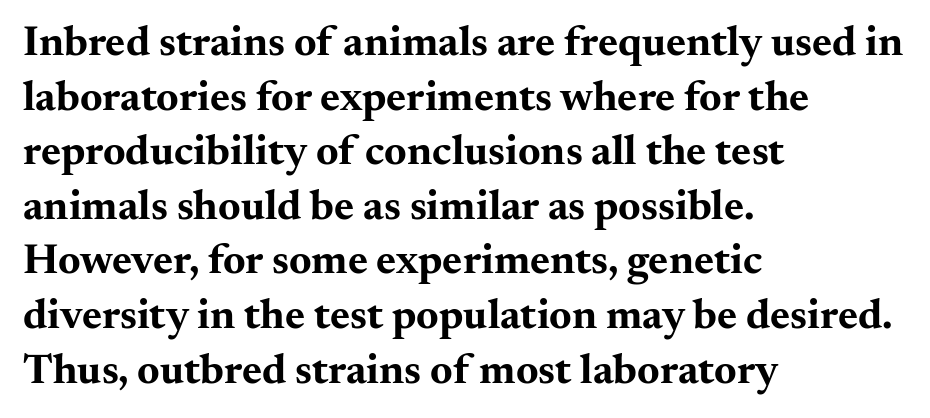
Q: Is the text bold? A: Yes.
Q: Is the text italic (slanted)? A: No, it is upright.
Q: Is the typeface a serif or a sans-serif typeface? A: Serif.
Q: Is the text underlined? A: No.
Q: How is the paragraph aligned? A: Left-aligned.
Q: Is the spacing between letters normal or unusually wide? A: Normal.
Q: Is the spacing between lines tight, normal or loose? A: Normal.
Q: Width (condensed, normal, or wide)? A: Wide.
Q: Stroke contrast? A: Medium.
Q: x-height? A: Small.
Q: Monospaced? A: No.
